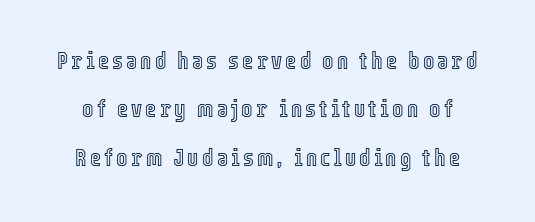
The image shows 24 px text type, upright; set loose line spacing (2.02x), not underlined.
